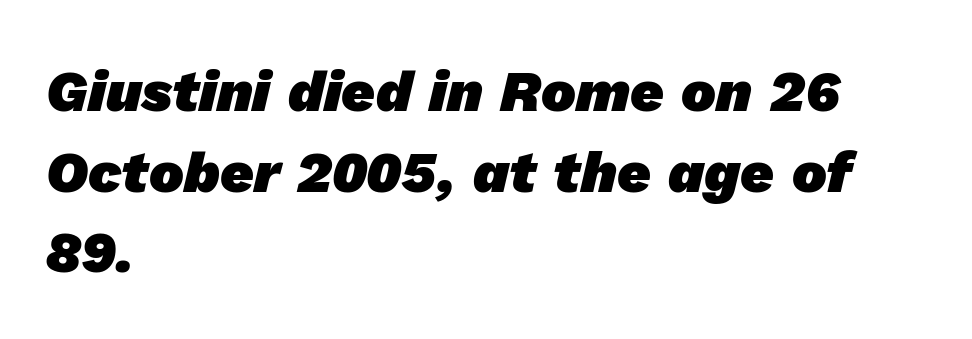
The letters advance in unequal steps, a hallmark of proportional type. Does the type have serifs? No, each stem ends abruptly. The passage is arranged the way most books set body copy — flush left. Typographic density is high because the face is bold.
